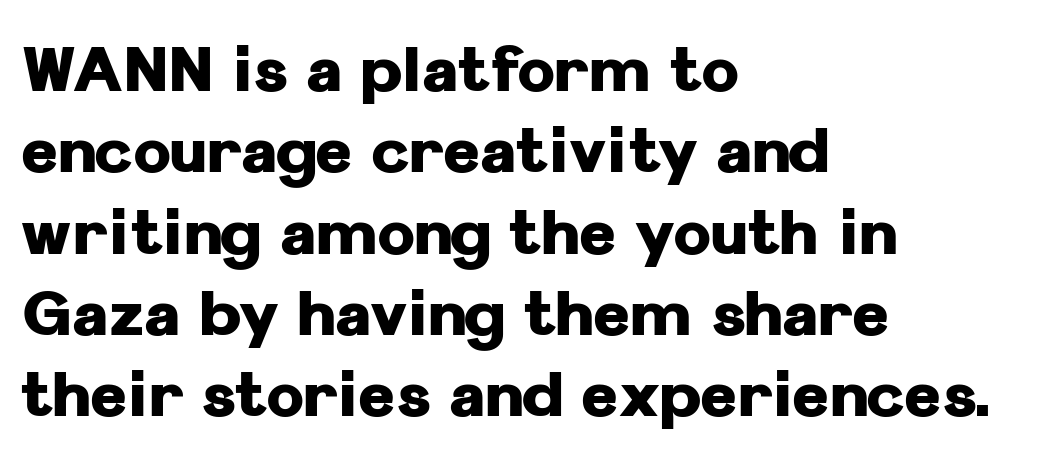
Q: Is the text bold? A: Yes.
Q: Is the text italic (slanted)? A: No, it is upright.
Q: Is the typeface a serif or a sans-serif typeface? A: Sans-serif.
Q: Is the text underlined? A: No.
Q: How is the paragraph aligned? A: Left-aligned.
Q: Is the spacing between letters normal or unusually wide? A: Normal.
Q: Is the spacing between lines tight, normal or loose? A: Normal.
Q: Width (condensed, normal, or wide)? A: Normal.
Q: Stroke contrast? A: Low.
Q: x-height? A: Medium.
Q: Monospaced? A: No.
